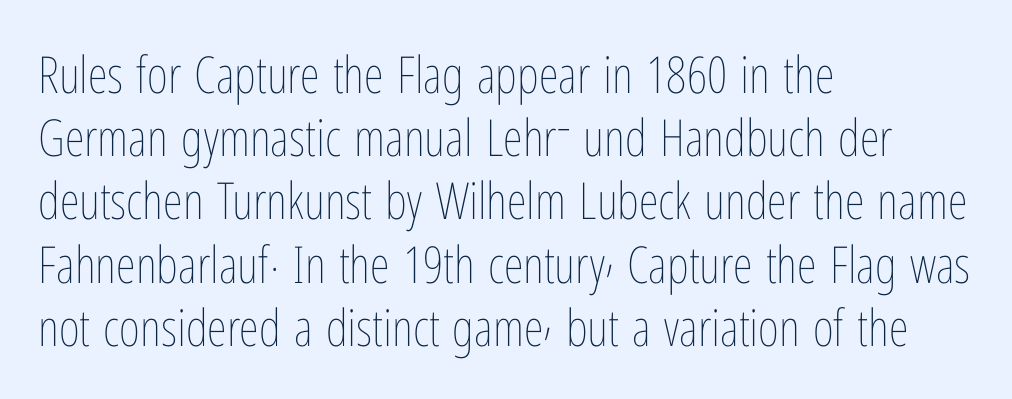
The image shows 51 px thin, condensed type, upright; set left-aligned, line spacing 1.24x, normal letter spacing, not underlined; low stroke contrast and a medium x-height.
